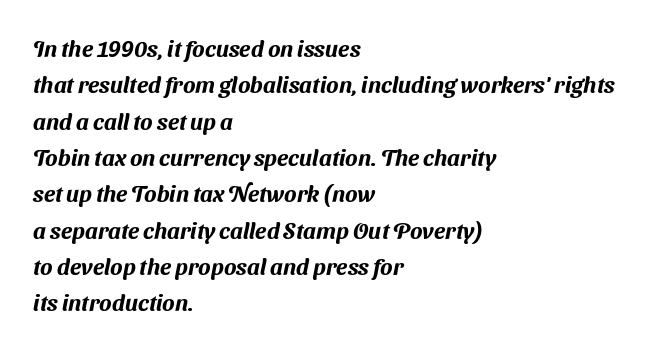
Type without underlining. The ragged edge is on the right, which tells us the setting is flush left. Regarding leading, the lines here are spaced in the standard way. Caption: standard tracking, unaltered.
